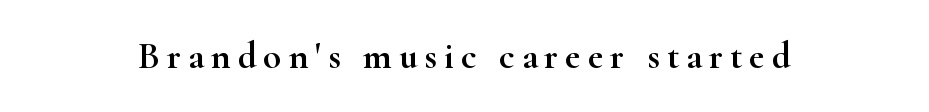
Q: Is the text italic (slanted)? A: No, it is upright.
Q: Is the typeface a serif or a sans-serif typeface? A: Serif.
Q: Is the text underlined? A: No.
Q: Width (condensed, normal, or wide)? A: Wide.
Q: Stroke contrast? A: High.
Q: x-height? A: Small.
Q: Monospaced? A: No.
